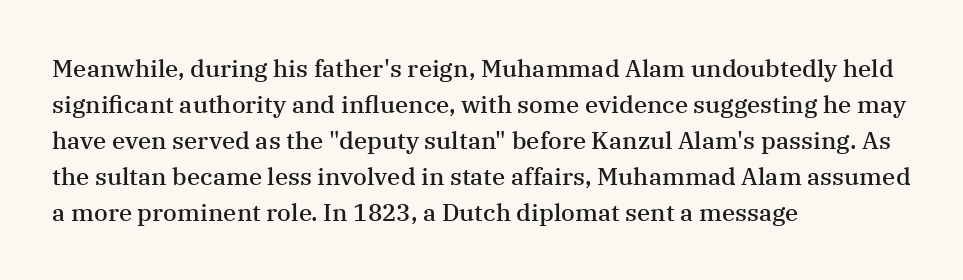
Q: Is the text bold? A: Semi-bold.
Q: Is the text italic (slanted)? A: No, it is upright.
Q: Is the text underlined? A: No.
Q: How is the paragraph aligned? A: Left-aligned.
Q: Is the spacing between letters normal or unusually wide? A: Normal.
Q: Is the spacing between lines tight, normal or loose? A: Normal.
